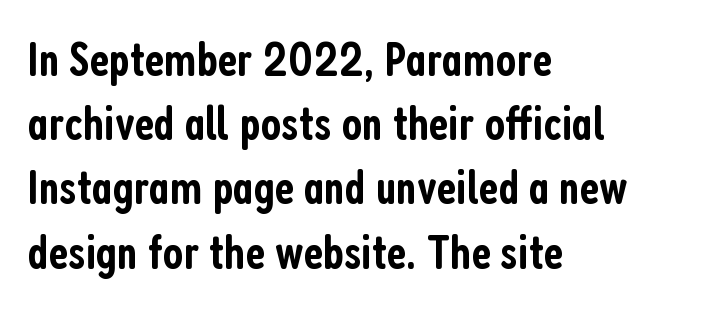
All the whitespace from short lines collects on the right. A normal amount of white space separates one row of letters from the next. Italic? Not at all — the glyphs are vertical. What weight is shown? A semibold, between regular and bold. The designer went with a sans here, leaving each stem footless. Clear beneath every line of the passage.
